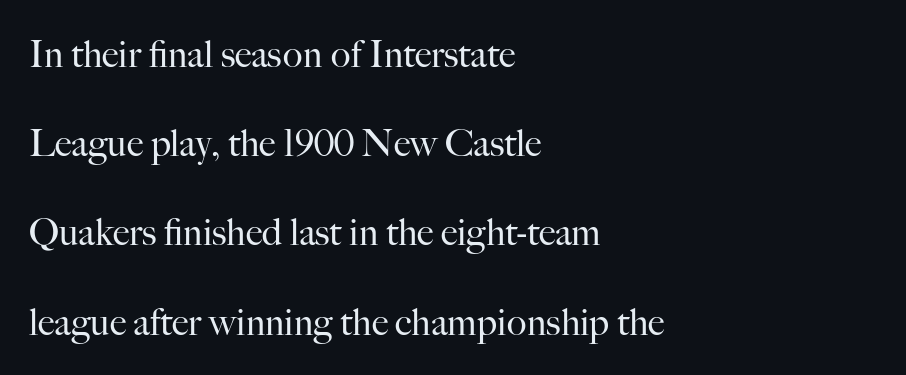
Character widths vary here, with narrow letters taking less room than wide ones. To sum up the face: it has serifs. The lettering holds an erect, upright posture throughout. This sample trades compactness for vertical openness between lines.
